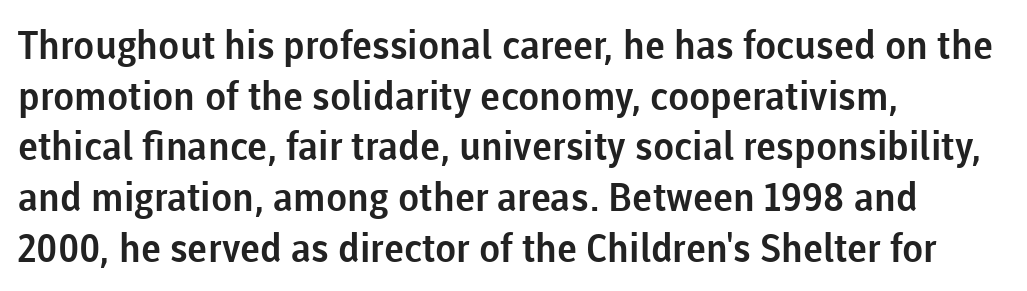
These lines are composed in type without serifs. Spacing between characters is what you'd get straight out of the box. The glyphs are unaccompanied by any horizontal stroke below them. Think of a printed novel: that variable character pitch is what you see here. The passage is arranged the way most books set body copy — flush left.
